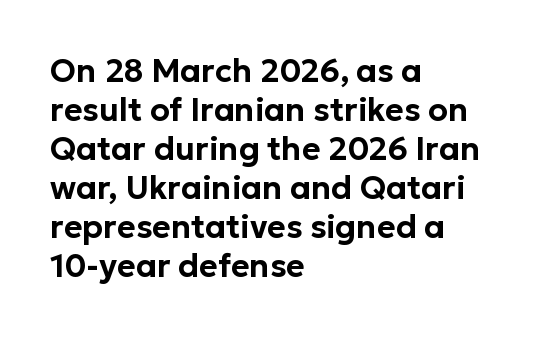
The passage shown is typed in a proportional face where columns would drift. Italic: no, the glyphs are upright roman. Lines of text with bare space underneath. Compared with a centered layout, this one pins lines to the left instead. Nothing sits at the stroke ends, so this counts as sans-serif. The rendering keeps characters at their native spacing.
